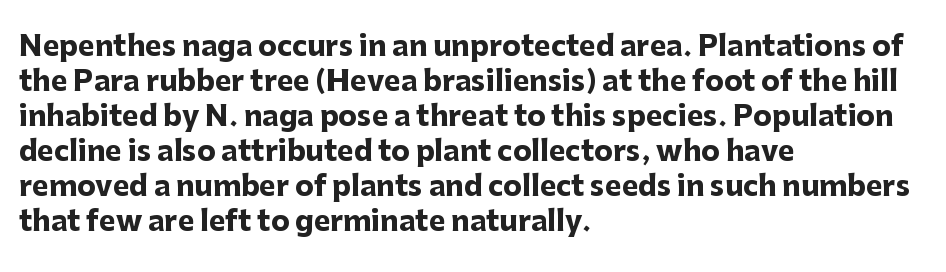
Q: Is the text bold? A: Yes.
Q: Is the text italic (slanted)? A: No, it is upright.
Q: Is the typeface a serif or a sans-serif typeface? A: Sans-serif.
Q: Is the text underlined? A: No.
Q: How is the paragraph aligned? A: Left-aligned.
Q: Is the spacing between letters normal or unusually wide? A: Normal.
Q: Is the spacing between lines tight, normal or loose? A: Normal.
Q: Width (condensed, normal, or wide)? A: Normal.
Q: Stroke contrast? A: Low.
Q: x-height? A: Medium.
Q: Monospaced? A: No.
